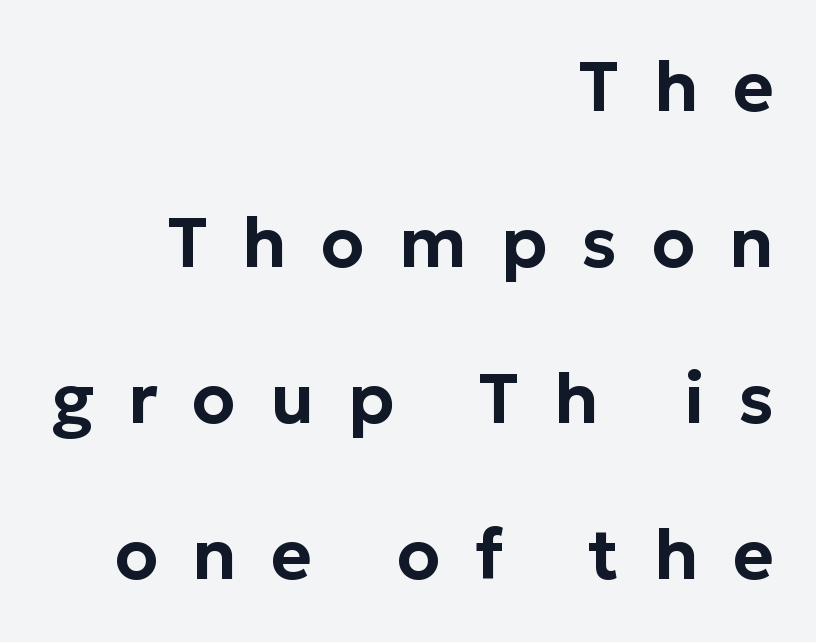
{"serif": "no", "italic": "no", "width": "normal", "stroke_contrast": "low", "x_height": "medium", "monospaced": "no", "underline": "no", "align": "right", "line_spacing": "loose", "line_spacing_ratio": 2.23, "letter_spacing": "wide", "letter_spacing_em": 0.49, "glyph_px": 70}
